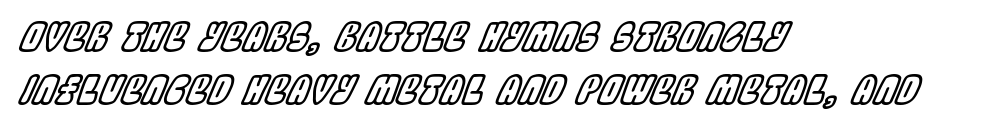
{"italic": "yes", "lean": "right", "slant_degrees": 22, "width": "condensed", "x_height": "large", "monospaced": "no", "underline": "no", "align": "left", "line_spacing": "normal", "line_spacing_ratio": 1.37, "letter_spacing": "normal", "letter_spacing_em": 0.0, "glyph_px": 39}
